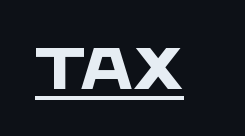
Is this a fixed-width face? No — the glyphs have proportional, varying widths. Look at the bottom of the vertical strokes: they stop flat, with no serifs. You could call the tracking neutral — neither tight nor loose. The passage shown is underscored from start to finish. Its strokes are broad and dark, the hallmark of bold type.
